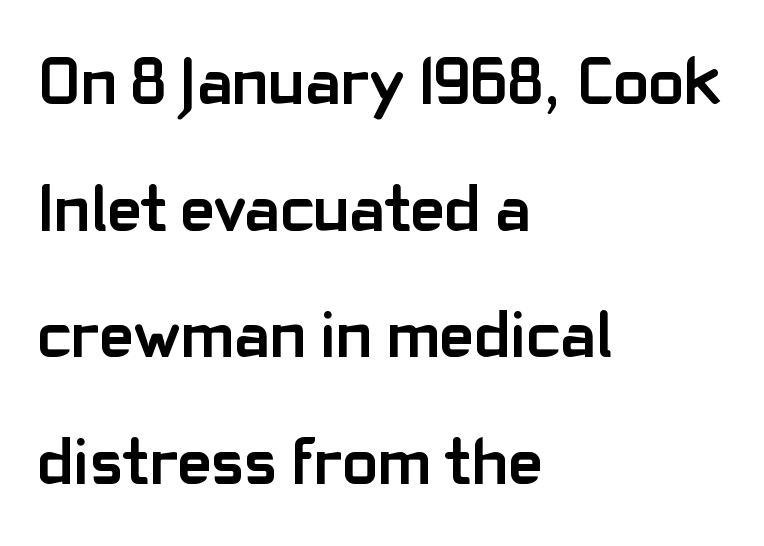
The image shows 66 px semibold sans-serif type, upright; set left-aligned, loose line spacing (1.92x), normal letter spacing, not underlined; low stroke contrast and a medium x-height.
